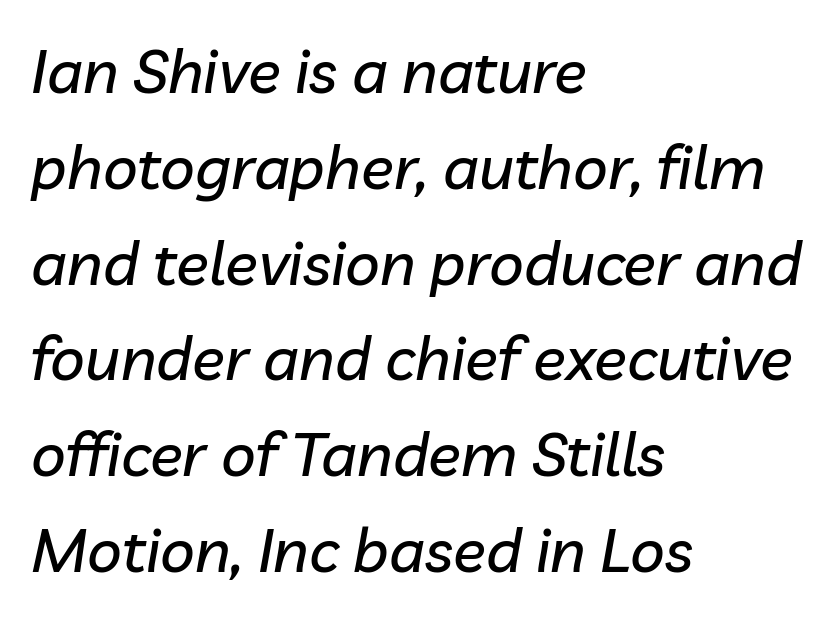
Think of a printed novel: that variable character pitch is what you see here. The string is rendered with underlining switched off. Normally led — the rows are evenly, conventionally spaced. The typesetter chose a ragged-right arrangement here. No extra tracking has been applied to these lines. Emphasis-style slanted type is in use.
